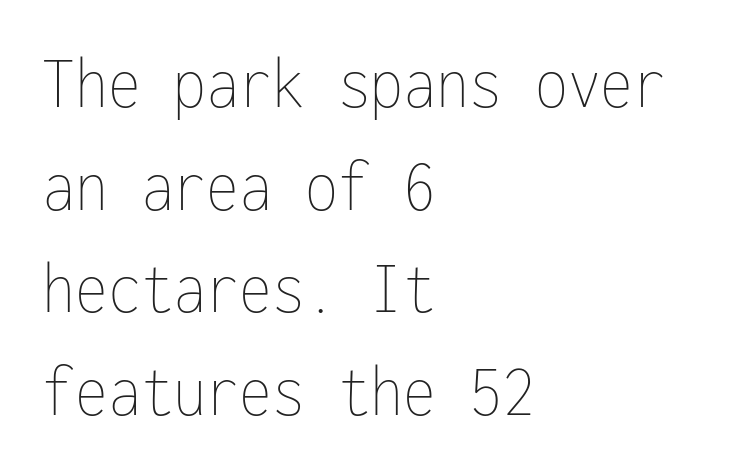
{"italic": "no", "bold": "no", "weight": "thin", "width": "condensed", "stroke_contrast": "low", "x_height": "medium", "monospaced": "yes", "underline": "no", "align": "left", "line_spacing": "normal", "line_spacing_ratio": 1.37, "letter_spacing": "normal", "letter_spacing_em": 0.0, "glyph_px": 75}
